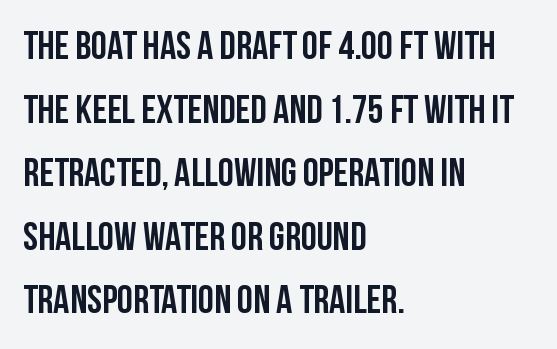
The lines are quadded left. The foot of each line stays bare and open. The specimen reads as upright at a glance. The font family rendered here belongs to the sans-serif group. Regarding leading, the lines here are spaced in the standard way.
